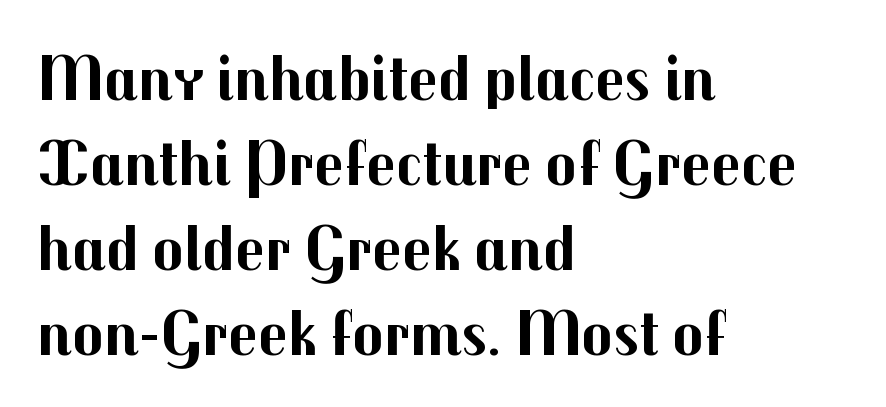
The characters look thick and weighty, a clear bold. The letters carry no serifs — their stems end cleanly without finishing strokes. Where is the straight margin? On the left. Lines of text with bare space underneath. Posture: straight, roman, zero tilt.
